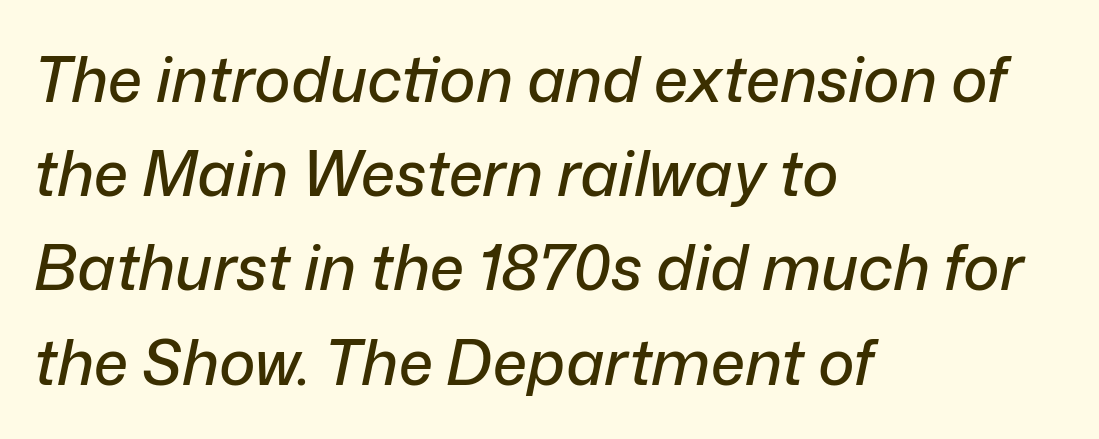
{"italic": "yes", "lean": "right", "slant_degrees": 12, "width": "normal", "stroke_contrast": "low", "x_height": "medium", "monospaced": "no", "underline": "no", "align": "left", "line_spacing": "normal", "line_spacing_ratio": 1.52, "letter_spacing": "normal", "letter_spacing_em": 0.0, "glyph_px": 62}
